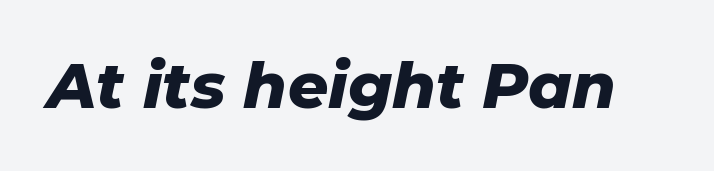
Q: Is the text bold? A: Yes.
Q: Is the text italic (slanted)? A: Yes, it leans right by about 11 degrees.
Q: Is the text underlined? A: No.
Q: Is the spacing between letters normal or unusually wide? A: Normal.
Q: Width (condensed, normal, or wide)? A: Normal.
Q: Stroke contrast? A: Low.
Q: x-height? A: Medium.
Q: Monospaced? A: No.
